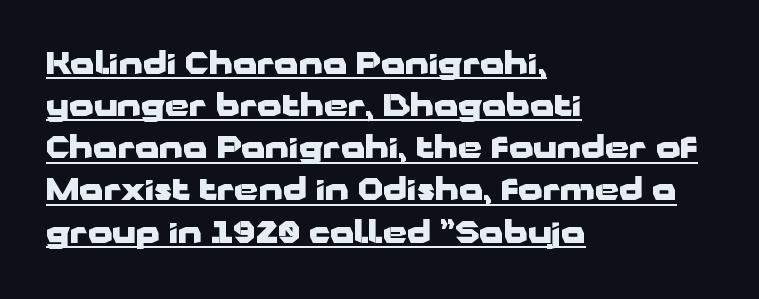
{"serif": "no", "italic": "no", "bold": "yes", "weight": "heavy", "width": "wide", "stroke_contrast": "low", "x_height": "medium", "monospaced": "no", "underline": "yes", "align": "left", "line_spacing": "normal", "line_spacing_ratio": 1.36, "letter_spacing": "normal", "letter_spacing_em": 0.0, "glyph_px": 31}
